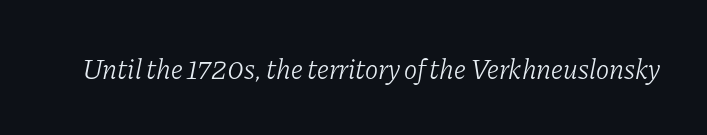
{"serif": "yes", "italic": "yes", "lean": "right", "slant_degrees": 11, "bold": "no", "weight": "light", "width": "normal", "stroke_contrast": "low", "x_height": "medium", "monospaced": "no", "underline": "no", "letter_spacing": "normal", "letter_spacing_em": 0.0, "glyph_px": 28}
